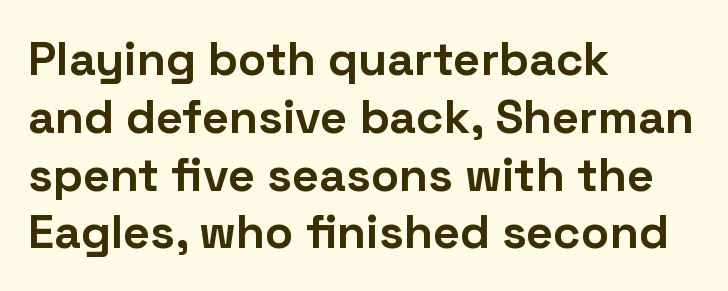
{"serif": "no", "italic": "no", "bold": "yes", "weight": "bold", "width": "normal", "stroke_contrast": "low", "x_height": "medium", "monospaced": "no", "underline": "no", "align": "left", "line_spacing_ratio": 1.23, "letter_spacing": "normal", "letter_spacing_em": 0.0, "glyph_px": 47}
